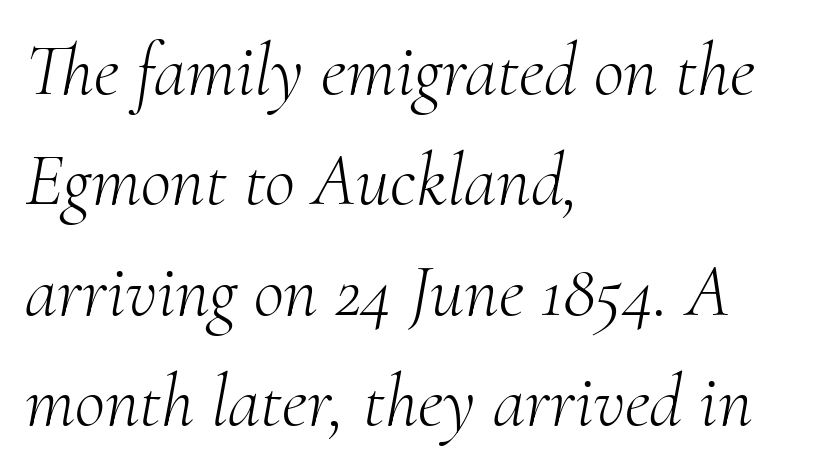
Q: Is the text bold? A: No.
Q: Is the text italic (slanted)? A: Yes, it leans right by about 10 degrees.
Q: Is the typeface a serif or a sans-serif typeface? A: Serif.
Q: Is the text underlined? A: No.
Q: How is the paragraph aligned? A: Left-aligned.
Q: Is the spacing between letters normal or unusually wide? A: Normal.
Q: Is the spacing between lines tight, normal or loose? A: Normal.
Q: Width (condensed, normal, or wide)? A: Normal.
Q: Stroke contrast? A: Medium.
Q: x-height? A: Small.
Q: Monospaced? A: No.
